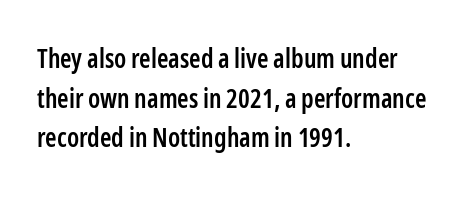
{"italic": "no", "bold": "semi", "underline": "no", "align": "left", "line_spacing": "normal", "line_spacing_ratio": 1.52, "letter_spacing": "normal", "letter_spacing_em": 0.0, "glyph_px": 26}
